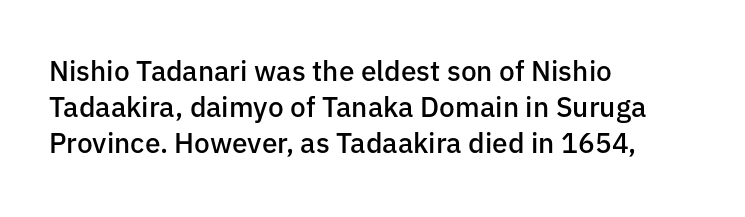
{"serif": "no", "italic": "no", "bold": "semi", "weight": "semibold", "width": "normal", "stroke_contrast": "low", "x_height": "medium", "monospaced": "no", "underline": "no", "align": "left", "line_spacing": "normal", "line_spacing_ratio": 1.28, "letter_spacing": "normal", "letter_spacing_em": 0.0, "glyph_px": 28}
